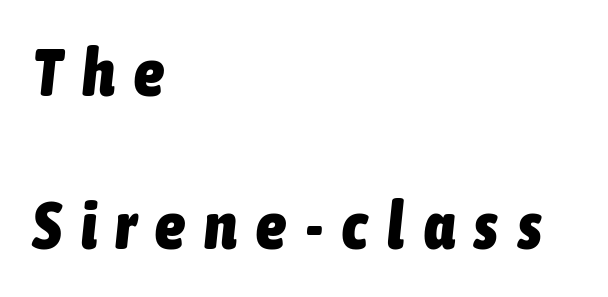
Q: Is the text bold? A: Yes.
Q: Is the text italic (slanted)? A: Yes, it leans right by about 6 degrees.
Q: Is the text underlined? A: No.
Q: How is the paragraph aligned? A: Left-aligned.
Q: Is the spacing between letters normal or unusually wide? A: Unusually wide.
Q: Is the spacing between lines tight, normal or loose? A: Loose.
Q: Width (condensed, normal, or wide)? A: Condensed.
Q: Stroke contrast? A: Low.
Q: x-height? A: Medium.
Q: Monospaced? A: No.
